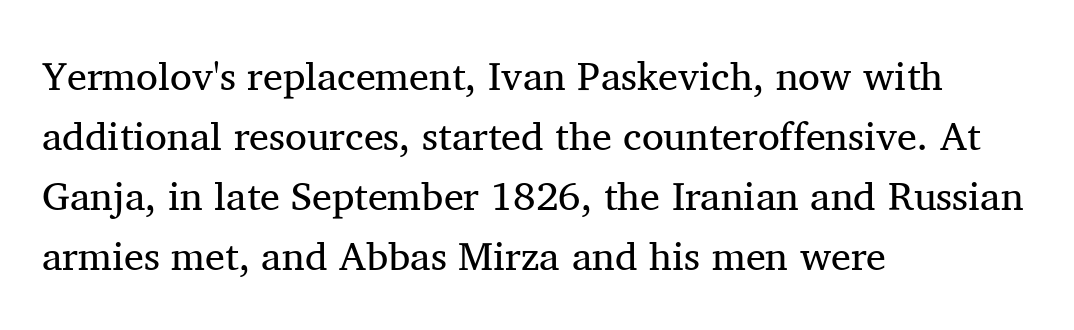
{"serif": "yes", "italic": "no", "bold": "no", "weight": "regular", "width": "normal", "stroke_contrast": "medium", "x_height": "medium", "monospaced": "no", "underline": "no", "align": "left", "line_spacing": "normal", "line_spacing_ratio": 1.5, "letter_spacing": "normal", "letter_spacing_em": 0.0, "glyph_px": 40}
